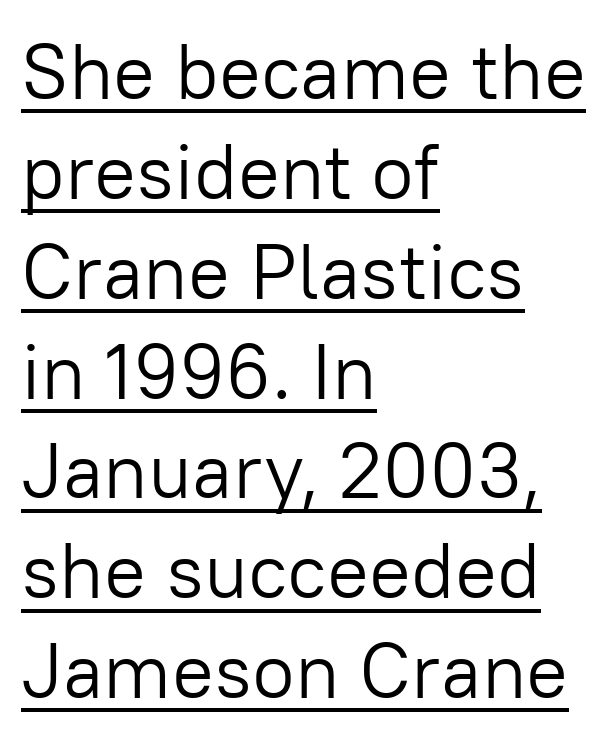
What's the leading like? Ordinary, nothing unusual. Looks like someone drew a line under every word here. Stems here are at most as thick as an everyday book face. The type family on display is of the sans-serif kind. The rendering uses natural spacing where letterforms have individual widths.
